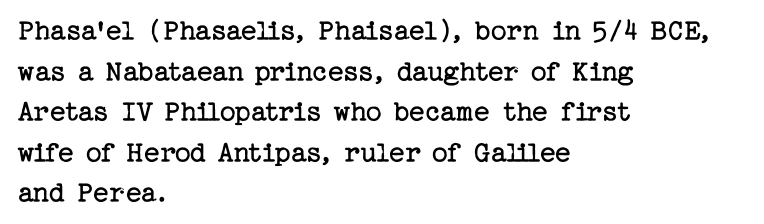
{"serif": "yes", "italic": "no", "bold": "no", "weight": "regular", "width": "normal", "stroke_contrast": "low", "x_height": "medium", "underline": "no", "align": "left", "line_spacing": "normal", "line_spacing_ratio": 1.31, "letter_spacing": "normal", "letter_spacing_em": 0.0, "glyph_px": 31}
